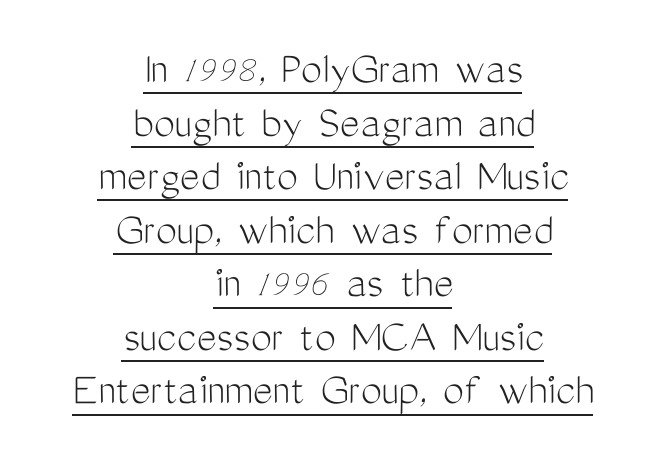
Q: Is the text bold? A: No.
Q: Is the text italic (slanted)? A: No, it is upright.
Q: Is the typeface a serif or a sans-serif typeface? A: Sans-serif.
Q: Is the text underlined? A: Yes.
Q: How is the paragraph aligned? A: Centered.
Q: Is the spacing between letters normal or unusually wide? A: Normal.
Q: Is the spacing between lines tight, normal or loose? A: Tight.
Q: Width (condensed, normal, or wide)? A: Condensed.
Q: Stroke contrast? A: Medium.
Q: x-height? A: Medium.
Q: Monospaced? A: No.
